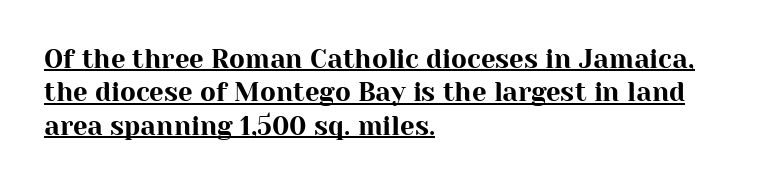
{"italic": "no", "underline": "yes", "align": "left", "line_spacing": "normal", "line_spacing_ratio": 1.28, "letter_spacing": "normal", "letter_spacing_em": 0.0, "glyph_px": 26}
